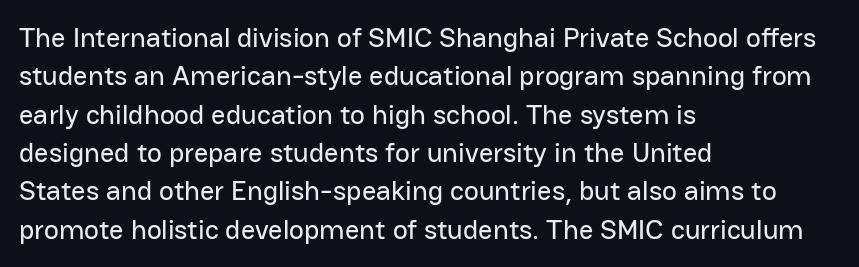
{"serif": "no", "italic": "no", "width": "normal", "stroke_contrast": "low", "x_height": "medium", "monospaced": "no", "underline": "no", "align": "left", "line_spacing": "normal", "line_spacing_ratio": 1.37, "letter_spacing": "normal", "letter_spacing_em": 0.0, "glyph_px": 28}
